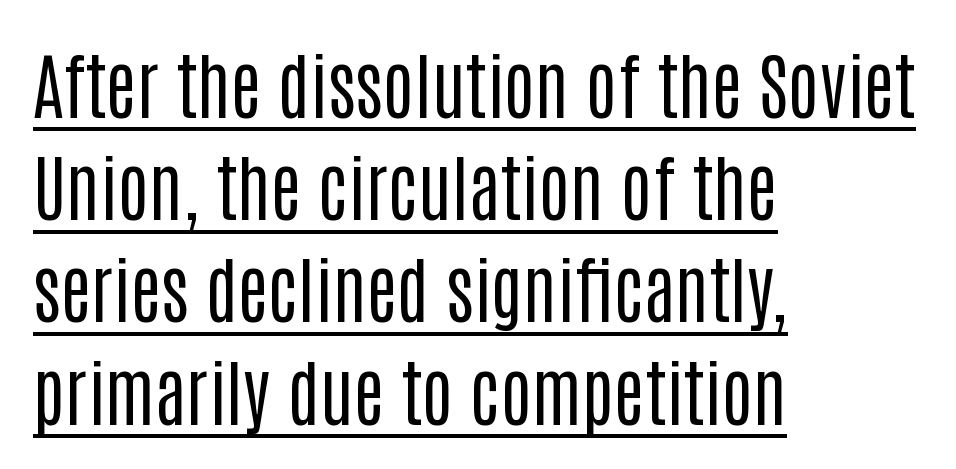
{"serif": "no", "italic": "no", "bold": "no", "weight": "regular", "width": "condensed", "stroke_contrast": "low", "x_height": "large", "monospaced": "no", "underline": "yes", "align": "left", "line_spacing": "normal", "line_spacing_ratio": 1.4, "letter_spacing": "normal", "letter_spacing_em": 0.0, "glyph_px": 73}
